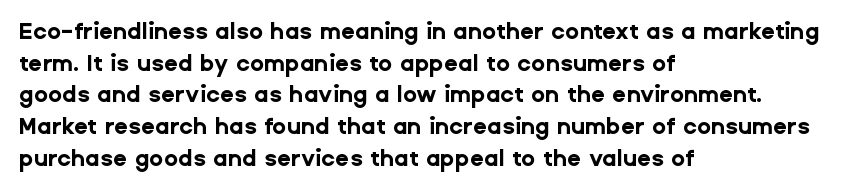
The lines are quadded left. Regular leading. Nothing unusual about the tracking: characters are spaced as the font intends. The font is running at its bold setting. Tall strokes in this sample are plumb rather than angled.
